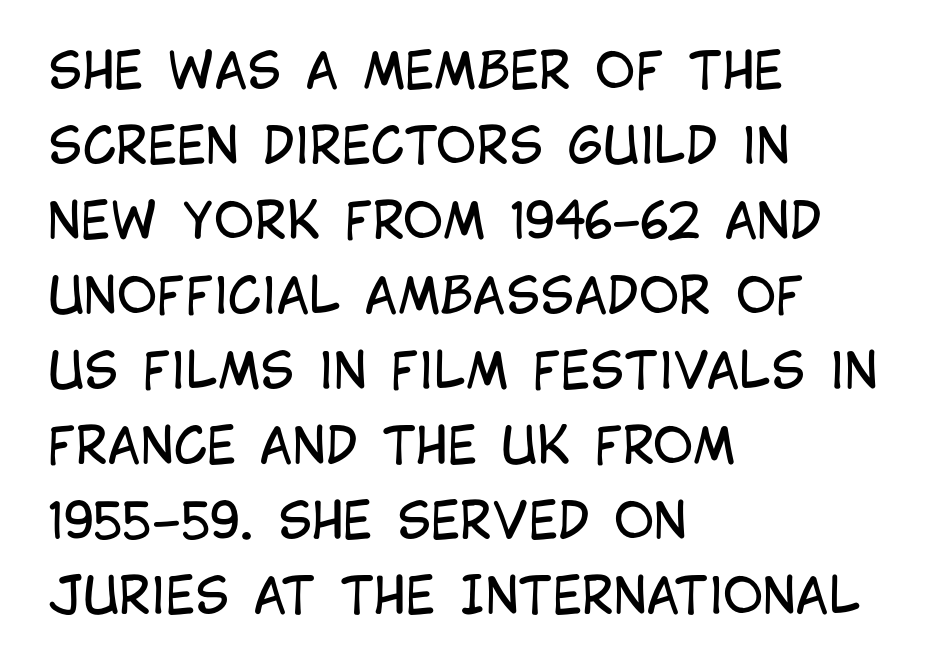
Q: Is the text bold? A: No.
Q: Is the text italic (slanted)? A: No, it is upright.
Q: Is the typeface a serif or a sans-serif typeface? A: Sans-serif.
Q: Is the text underlined? A: No.
Q: How is the paragraph aligned? A: Left-aligned.
Q: Is the spacing between letters normal or unusually wide? A: Normal.
Q: Is the spacing between lines tight, normal or loose? A: Normal.
Q: Width (condensed, normal, or wide)? A: Condensed.
Q: Stroke contrast? A: Low.
Q: x-height? A: Large.
Q: Monospaced? A: No.
